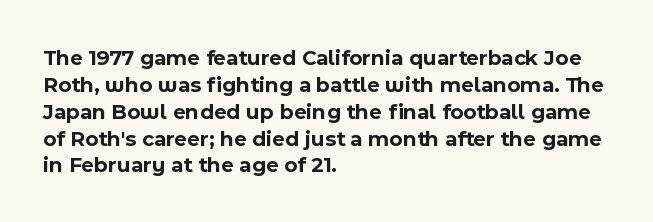
A typesetter would mark this as roman, not italic. What stands out about the letter spacing? Nothing — it is the standard amount. The baseline area is clear. Caption: bold face, heavy strokes.
